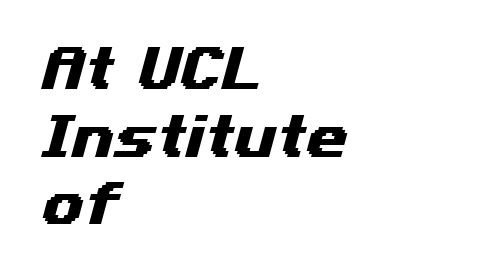
Look at the tracking — it's just the regular setting, nothing added. The face used here is proportionally spaced, like ordinary book or web type. Unlike a traditional serif, this face leaves its strokes unadorned. Horizontal bands of white between lines are of average thickness. Horizontal alignment here is leftward, the default for most running prose. Type without underlining.
